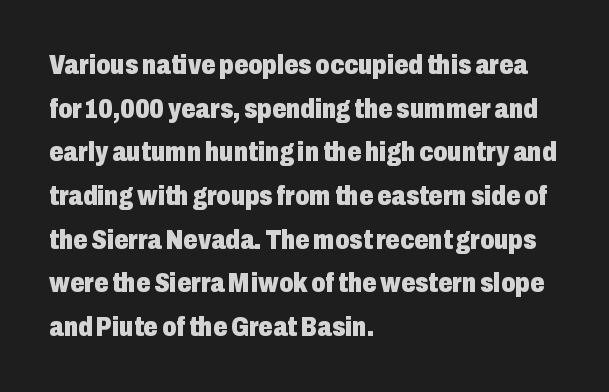
{"serif": "no", "italic": "no", "bold": "yes", "weight": "heavy", "width": "condensed", "stroke_contrast": "low", "x_height": "medium", "monospaced": "no", "underline": "no", "align": "left", "line_spacing": "normal", "line_spacing_ratio": 1.56, "letter_spacing": "normal", "letter_spacing_em": 0.0, "glyph_px": 28}
